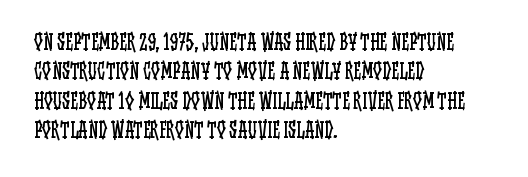
Look at the tracking — it's just the regular setting, nothing added. This sample keeps an unexceptional amount of space between lines. A typesetter would mark this as roman, not italic. Each row of text sits above clean, open space. Ink coverage per letter is moderate at most. This rendering uses left alignment, leaving the right contour irregular.
